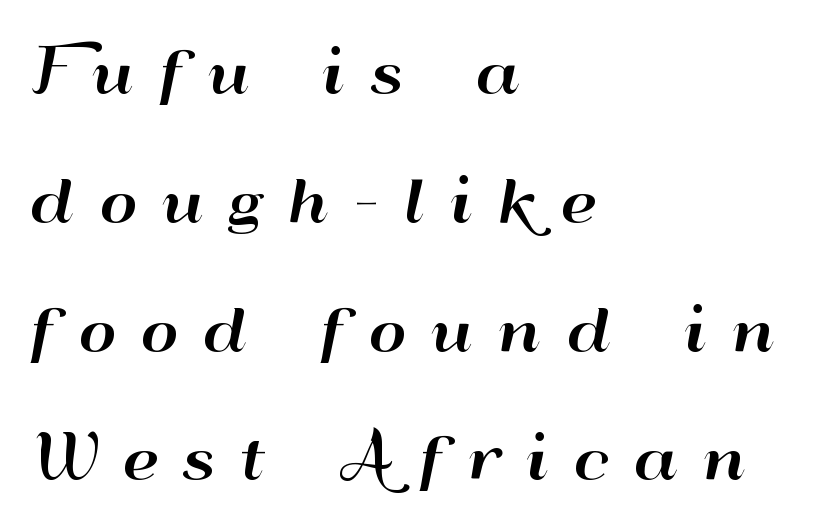
If you drew a ruler down the left edge, every line would touch it. Characters follow at a spacing far wider than the type designer built in. The vertical gap from one line to the next is large. Any mark beneath the type? The region is blank. The passage shown is typeset with a sans-serif family.
